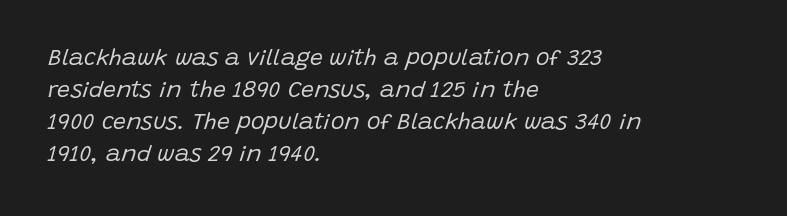
{"italic": "yes", "lean": "right", "slant_degrees": 15, "bold": "no", "underline": "no", "align": "left", "line_spacing": "normal", "line_spacing_ratio": 1.39, "letter_spacing": "normal", "letter_spacing_em": 0.0, "glyph_px": 23}
